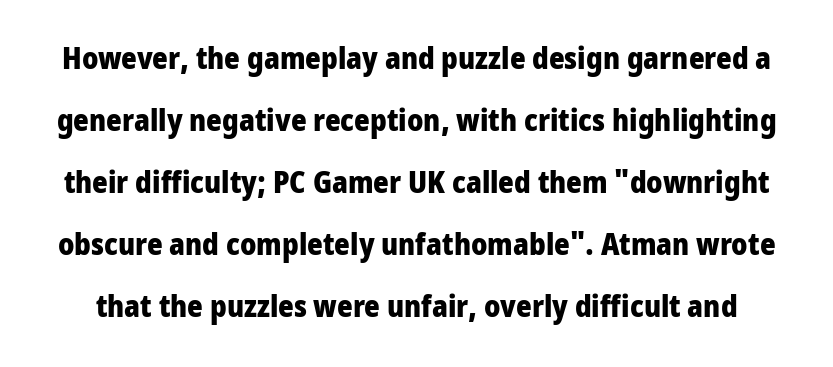
No word sits above an underline. Bold? Absolutely — the strokes are thick and heavy. The tracking reads as untouched default to a designer's eye. Looks like regular typesetting: each glyph gets only the width it needs.
